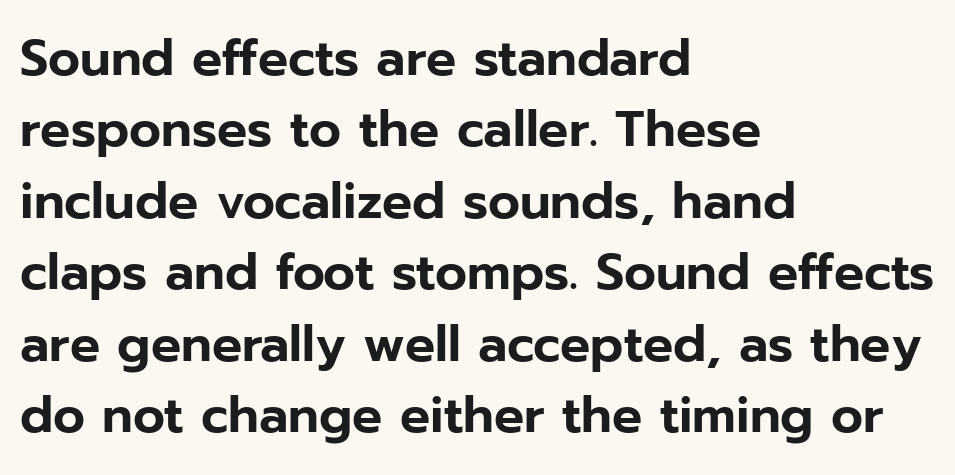
Q: Is the text italic (slanted)? A: No, it is upright.
Q: Is the typeface a serif or a sans-serif typeface? A: Sans-serif.
Q: Is the text underlined? A: No.
Q: How is the paragraph aligned? A: Left-aligned.
Q: Is the spacing between letters normal or unusually wide? A: Normal.
Q: Is the spacing between lines tight, normal or loose? A: Normal.
Q: Width (condensed, normal, or wide)? A: Normal.
Q: Stroke contrast? A: Low.
Q: x-height? A: Medium.
Q: Monospaced? A: No.
